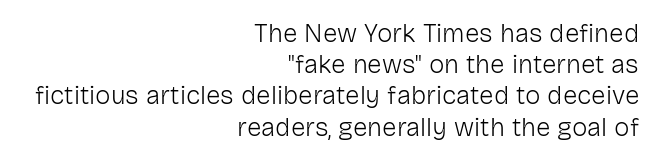
This is roman type, the default non-slanted kind. There is no visible air inserted between adjacent glyphs. The typesetting does not lean heavy: it is not bold. Line ends are locked; line starts wander. The foot of each line stays bare and open.
